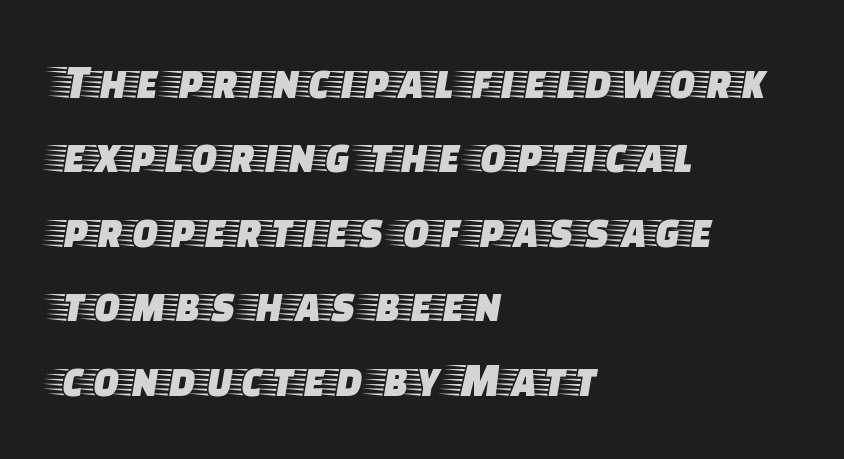
Q: Is the text italic (slanted)? A: Yes.
Q: Is the typeface a serif or a sans-serif typeface? A: Serif.
Q: Is the text underlined? A: No.
Q: How is the paragraph aligned? A: Left-aligned.
Q: Is the spacing between letters normal or unusually wide? A: Normal.
Q: Is the spacing between lines tight, normal or loose? A: Normal.
Q: Width (condensed, normal, or wide)? A: Wide.
Q: Stroke contrast? A: Low.
Q: x-height? A: Large.
Q: Monospaced? A: No.
